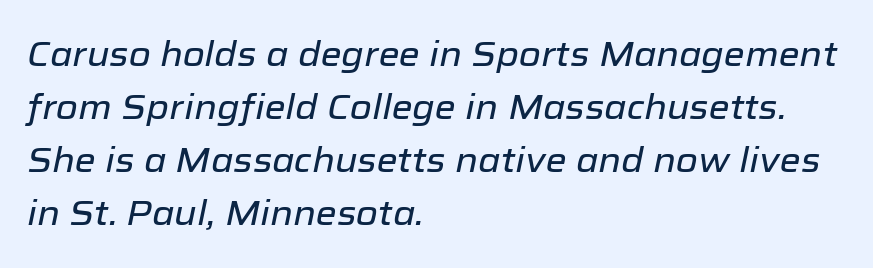
{"italic": "yes", "lean": "right", "slant_degrees": 12, "width": "normal", "stroke_contrast": "low", "x_height": "medium", "monospaced": "no", "underline": "no", "align": "left", "line_spacing": "normal", "line_spacing_ratio": 1.56, "letter_spacing": "normal", "letter_spacing_em": 0.0, "glyph_px": 34}
